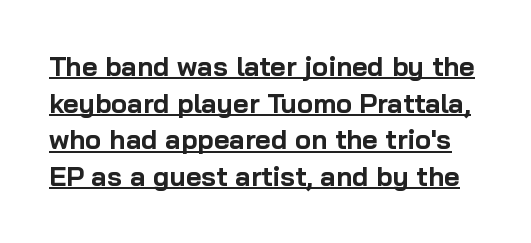
No extra tracking has been applied to these lines. The typesetter has applied underlining to the passage shown. In terms of leading, this rendering sits right in the middle. Italic? Not at all — the glyphs are vertical. On the weight axis this lands at bold, roughly 700.
